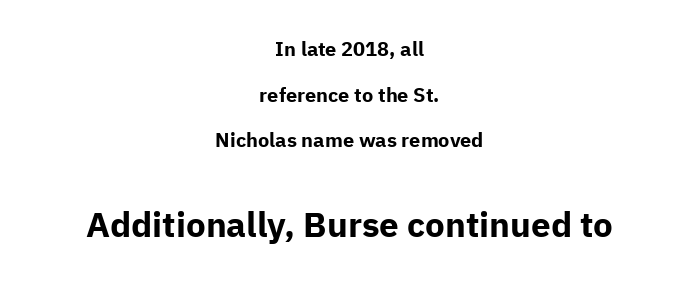
Q: Is the text bold? A: Yes.
Q: Is the text italic (slanted)? A: No, it is upright.
Q: Is the typeface a serif or a sans-serif typeface? A: Sans-serif.
Q: Is the text underlined? A: No.
Q: How is the paragraph aligned? A: Centered.
Q: Is the spacing between letters normal or unusually wide? A: Normal.
Q: Is the spacing between lines tight, normal or loose? A: Loose.
Q: Which block of text is set in a larger size, the first (top) or the second (bottom)? A: The second (bottom) one.
Q: Width (condensed, normal, or wide)? A: Normal.
Q: Stroke contrast? A: Low.
Q: x-height? A: Medium.
Q: Monospaced? A: No.
